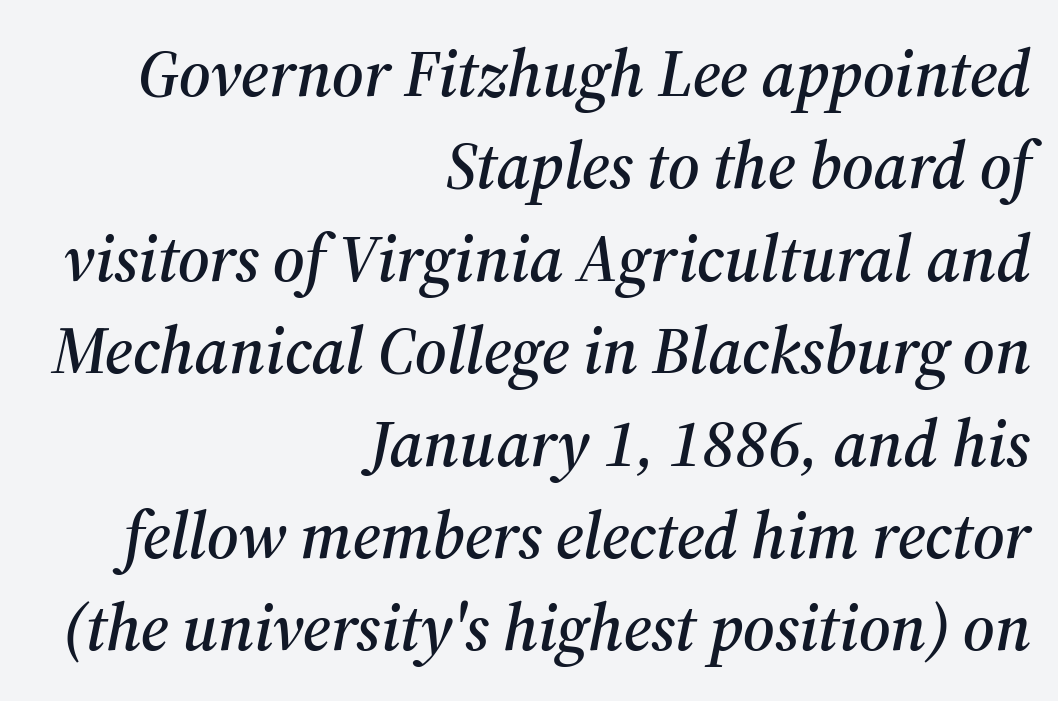
{"serif": "yes", "italic": "yes", "lean": "right", "slant_degrees": 12, "width": "normal", "stroke_contrast": "medium", "x_height": "medium", "monospaced": "no", "underline": "no", "align": "right", "line_spacing": "normal", "line_spacing_ratio": 1.4, "letter_spacing": "normal", "letter_spacing_em": 0.0, "glyph_px": 66}
